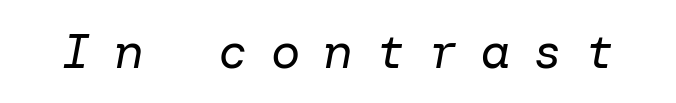
The image shows 49 px regular-weight type, italic (leaning right); set unusually wide letter spacing (+0.47 em), not underlined; low stroke contrast and a medium x-height.
